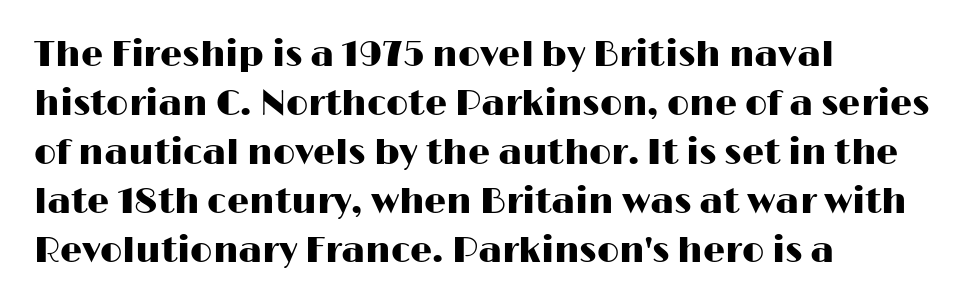
The image shows 35 px wide sans-serif type, upright; set left-aligned, normal line spacing (1.4x), normal letter spacing, not underlined; high stroke contrast and a medium x-height.
